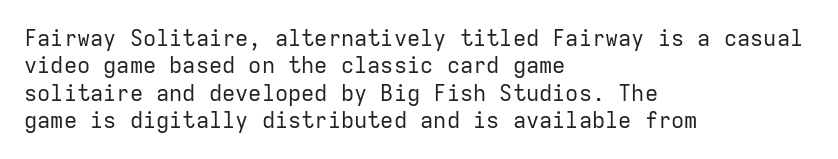
The image shows 22 px text type, upright; set left-aligned, line spacing 1.24x, normal letter spacing, not underlined.
